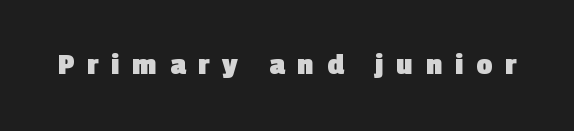
Set as a true bold cut, around the 700 mark. The rendering uses natural spacing where letterforms have individual widths. Rule under the text: the space is simply empty. The type is letterspaced generously, with wide tracking. Look at the bottom of the vertical strokes: they stop flat, with no serifs.
